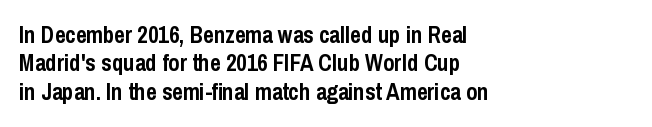
The image shows 23 px bold type, upright; set left-aligned, line spacing 1.23x, normal letter spacing, not underlined.
